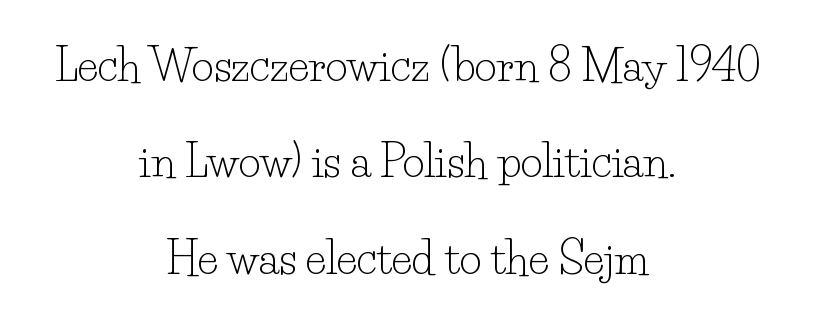
The image shows 43 px light serif type, upright; set centered, loose line spacing (2.24x), normal letter spacing, not underlined; low stroke contrast and a small x-height.
